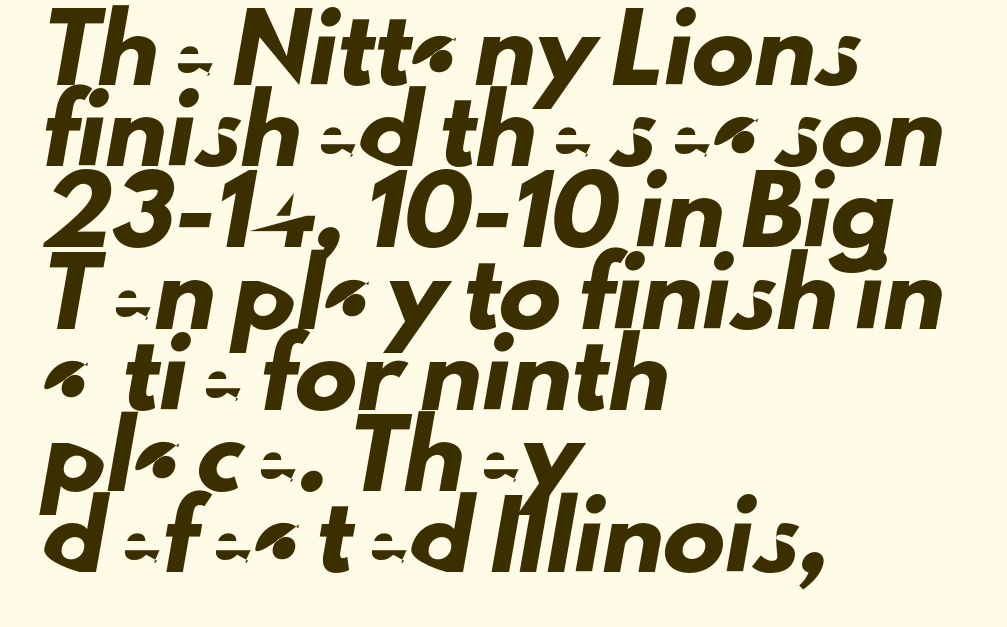
Q: Is the typeface a serif or a sans-serif typeface? A: Sans-serif.
Q: Is the text underlined? A: No.
Q: How is the paragraph aligned? A: Left-aligned.
Q: Is the spacing between letters normal or unusually wide? A: Normal.
Q: Is the spacing between lines tight, normal or loose? A: Normal.
Q: Width (condensed, normal, or wide)? A: Normal.
Q: Stroke contrast? A: Low.
Q: x-height? A: Small.
Q: Monospaced? A: No.
